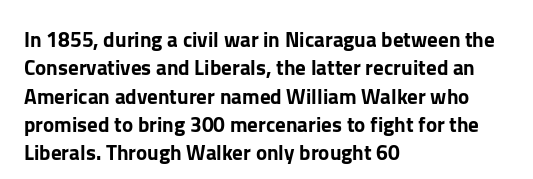
Q: Is the text italic (slanted)? A: No, it is upright.
Q: Is the text underlined? A: No.
Q: How is the paragraph aligned? A: Left-aligned.
Q: Is the spacing between letters normal or unusually wide? A: Normal.
Q: Is the spacing between lines tight, normal or loose? A: Normal.
